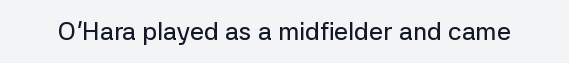
The image shows 25 px text type, upright; set normal letter spacing, not underlined.
